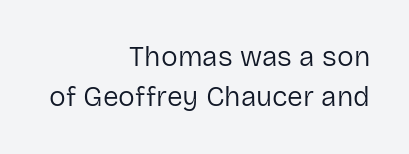
Q: Is the text bold? A: No.
Q: Is the text italic (slanted)? A: No, it is upright.
Q: Is the typeface a serif or a sans-serif typeface? A: Sans-serif.
Q: Is the text underlined? A: No.
Q: How is the paragraph aligned? A: Right-aligned.
Q: Is the spacing between letters normal or unusually wide? A: Normal.
Q: Is the spacing between lines tight, normal or loose? A: Normal.
Q: Width (condensed, normal, or wide)? A: Normal.
Q: Stroke contrast? A: Low.
Q: x-height? A: Medium.
Q: Monospaced? A: No.
